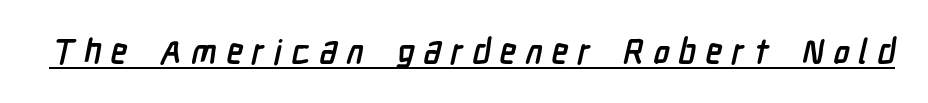
The image shows 34 px semibold, condensed sans-serif type; set unusually wide letter spacing (+0.27 em), underlined; low stroke contrast and a medium x-height.
